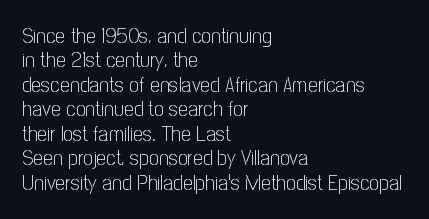
{"italic": "no", "bold": "no", "underline": "no", "align": "left", "line_spacing": "tight", "line_spacing_ratio": 1.11, "letter_spacing": "normal", "letter_spacing_em": 0.0, "glyph_px": 22}
